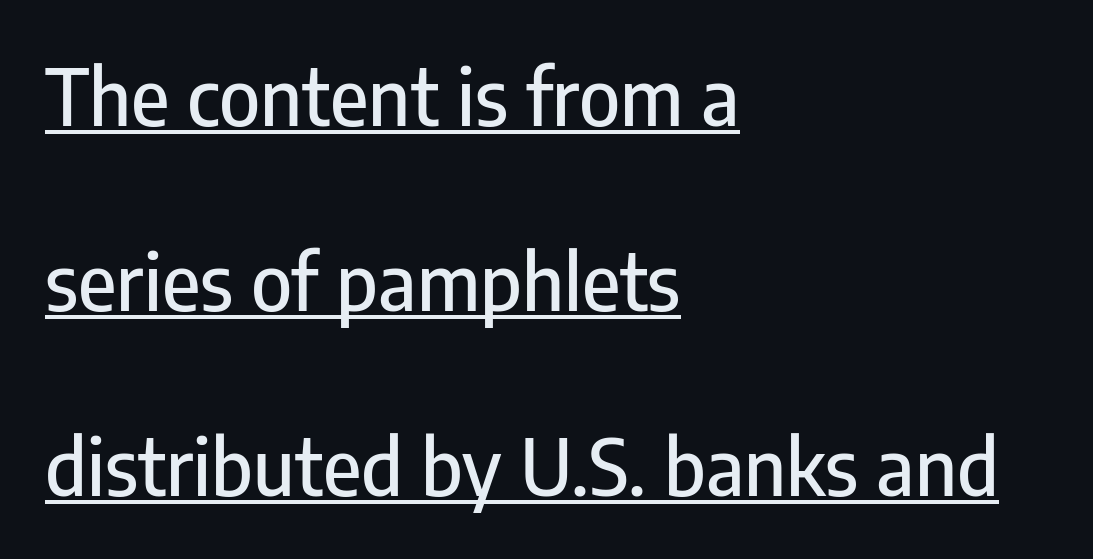
The image shows 78 px condensed sans-serif type, upright; set left-aligned, loose line spacing (2.37x), normal letter spacing, underlined; low stroke contrast and a medium x-height.
